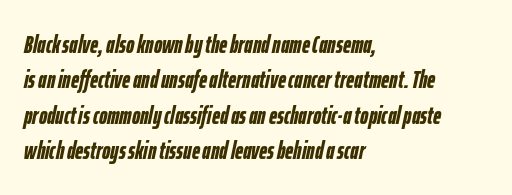
Q: Is the text bold? A: Yes.
Q: Is the text italic (slanted)? A: Yes, it leans right by about 12 degrees.
Q: Is the text underlined? A: No.
Q: How is the paragraph aligned? A: Left-aligned.
Q: Is the spacing between letters normal or unusually wide? A: Normal.
Q: Is the spacing between lines tight, normal or loose? A: Normal.
